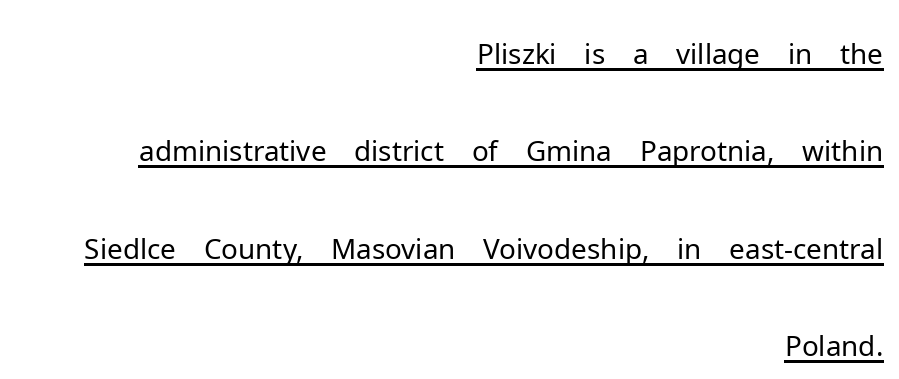
The image shows 57 px light sans-serif type, upright; set right-aligned, line spacing 1.71x, normal letter spacing, underlined; low stroke contrast and a medium x-height.
